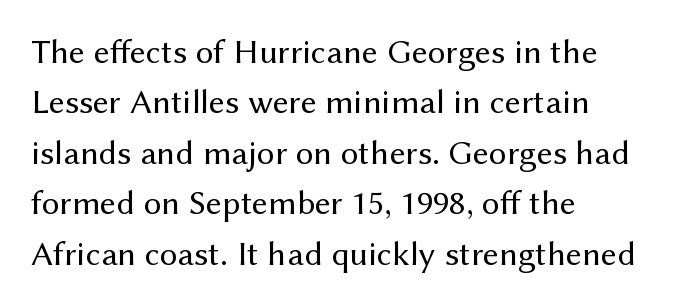
Q: Is the text bold? A: No.
Q: Is the text italic (slanted)? A: No, it is upright.
Q: Is the typeface a serif or a sans-serif typeface? A: Sans-serif.
Q: Is the text underlined? A: No.
Q: How is the paragraph aligned? A: Left-aligned.
Q: Is the spacing between letters normal or unusually wide? A: Normal.
Q: Is the spacing between lines tight, normal or loose? A: Normal.
Q: Width (condensed, normal, or wide)? A: Normal.
Q: Stroke contrast? A: Medium.
Q: x-height? A: Medium.
Q: Monospaced? A: No.
